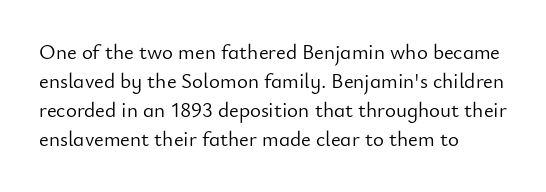
The image shows 21 px text type, upright; set left-aligned, normal line spacing (1.38x), normal letter spacing, not underlined.
